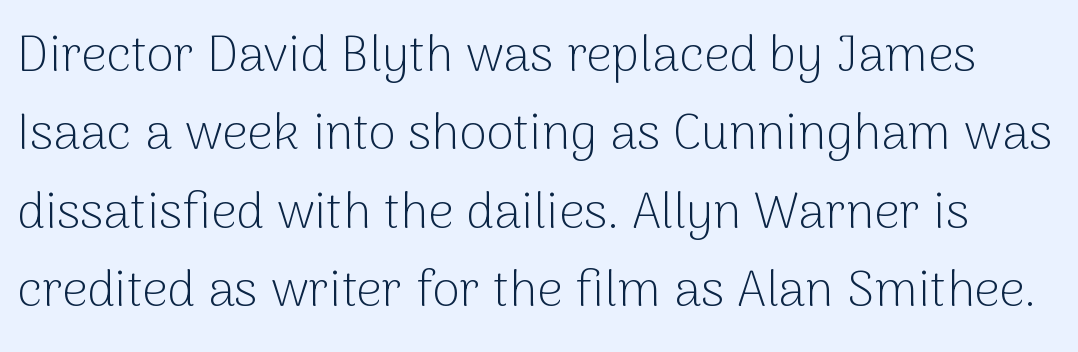
{"serif": "no", "italic": "no", "bold": "no", "weight": "light", "width": "normal", "stroke_contrast": "low", "x_height": "medium", "monospaced": "no", "underline": "no", "line_spacing": "normal", "line_spacing_ratio": 1.57, "letter_spacing": "normal", "letter_spacing_em": 0.0, "glyph_px": 50}
